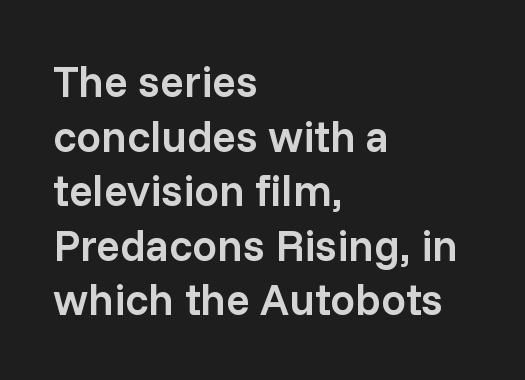
The image shows 44 px semibold sans-serif type, upright; set left-aligned, line spacing 1.24x, normal letter spacing, not underlined; low stroke contrast and a medium x-height.
